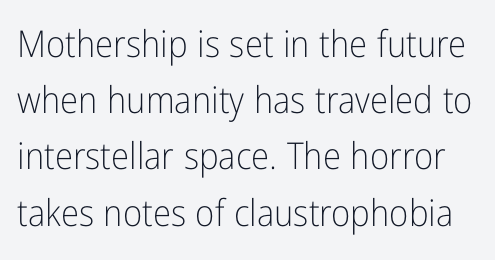
Q: Is the text bold? A: No.
Q: Is the text italic (slanted)? A: No, it is upright.
Q: Is the typeface a serif or a sans-serif typeface? A: Sans-serif.
Q: Is the text underlined? A: No.
Q: Is the spacing between letters normal or unusually wide? A: Normal.
Q: Is the spacing between lines tight, normal or loose? A: Normal.
Q: Width (condensed, normal, or wide)? A: Condensed.
Q: Stroke contrast? A: Low.
Q: x-height? A: Medium.
Q: Monospaced? A: No.
